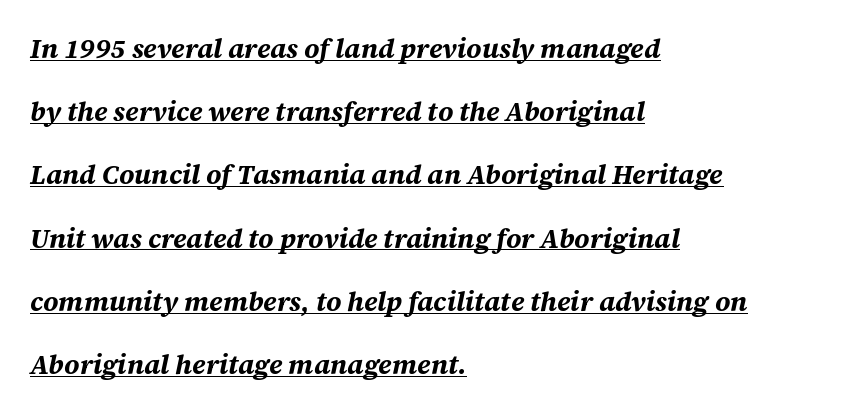
Q: Is the text bold? A: Yes.
Q: Is the text italic (slanted)? A: Yes, it leans right by about 12 degrees.
Q: Is the text underlined? A: Yes.
Q: How is the paragraph aligned? A: Left-aligned.
Q: Is the spacing between letters normal or unusually wide? A: Normal.
Q: Is the spacing between lines tight, normal or loose? A: Loose.
